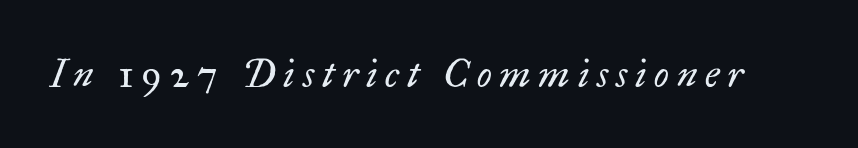
Q: Is the text bold? A: No.
Q: Is the text italic (slanted)? A: Yes, it leans right by about 17 degrees.
Q: Is the typeface a serif or a sans-serif typeface? A: Serif.
Q: Is the text underlined? A: No.
Q: Is the spacing between letters normal or unusually wide? A: Unusually wide.
Q: Width (condensed, normal, or wide)? A: Normal.
Q: Stroke contrast? A: Low.
Q: x-height? A: Small.
Q: Monospaced? A: No.
